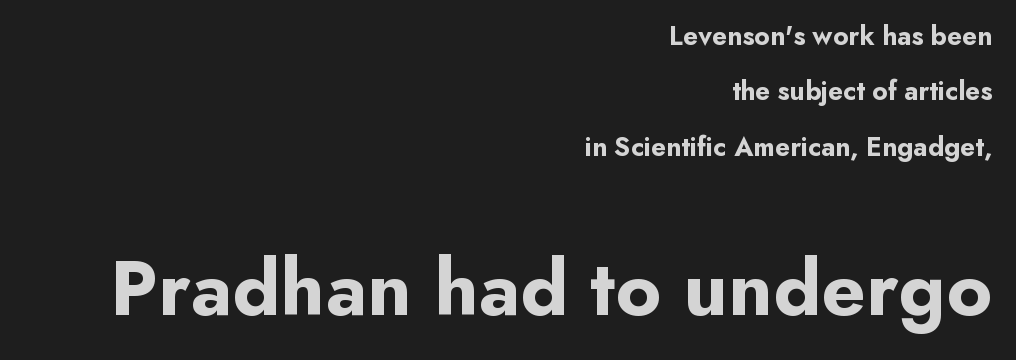
Q: Is the text bold? A: Yes.
Q: Is the text italic (slanted)? A: No, it is upright.
Q: Is the typeface a serif or a sans-serif typeface? A: Sans-serif.
Q: Is the text underlined? A: No.
Q: How is the paragraph aligned? A: Right-aligned.
Q: Is the spacing between letters normal or unusually wide? A: Normal.
Q: Is the spacing between lines tight, normal or loose? A: Loose.
Q: Which block of text is set in a larger size, the first (top) or the second (bottom)? A: The second (bottom) one.
Q: Width (condensed, normal, or wide)? A: Normal.
Q: Stroke contrast? A: Low.
Q: x-height? A: Small.
Q: Monospaced? A: No.
